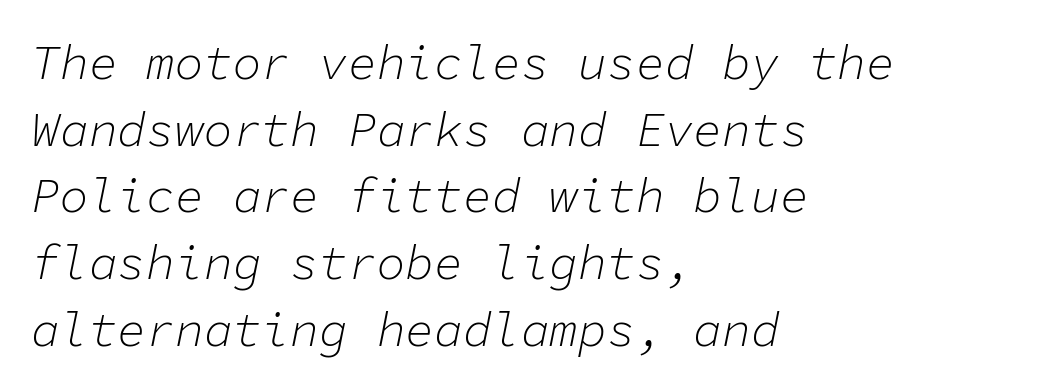
Q: Is the text bold? A: No.
Q: Is the text italic (slanted)? A: Yes, it leans right by about 11 degrees.
Q: Is the text underlined? A: No.
Q: How is the paragraph aligned? A: Left-aligned.
Q: Is the spacing between letters normal or unusually wide? A: Normal.
Q: Is the spacing between lines tight, normal or loose? A: Normal.
Q: Width (condensed, normal, or wide)? A: Normal.
Q: Stroke contrast? A: Low.
Q: x-height? A: Medium.
Q: Monospaced? A: Yes.
